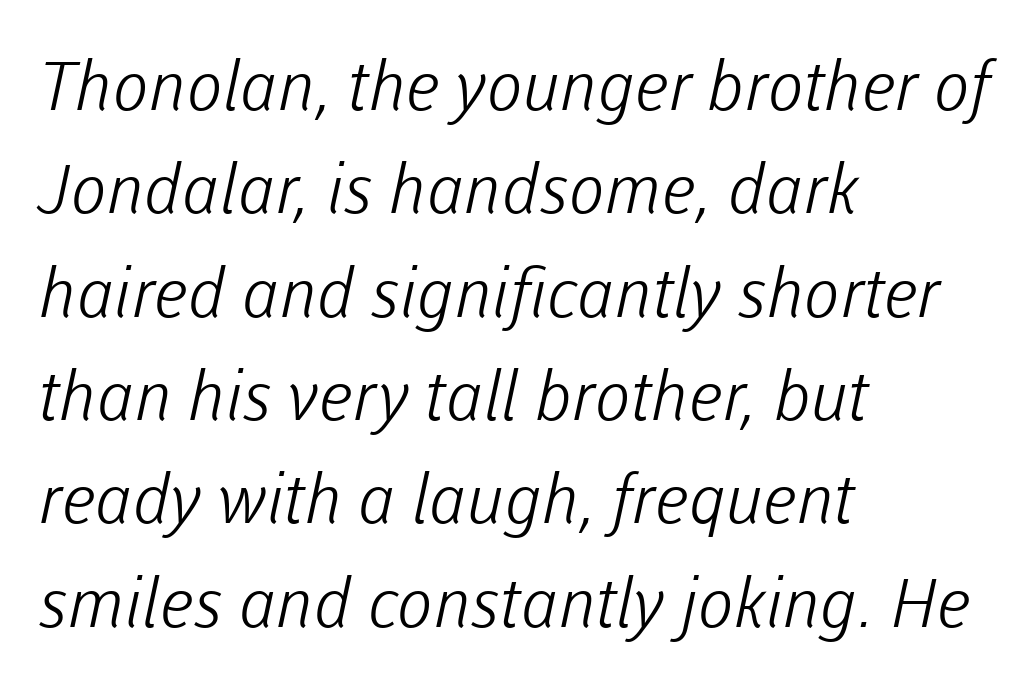
{"serif": "no", "bold": "no", "weight": "light", "width": "normal", "stroke_contrast": "low", "x_height": "medium", "monospaced": "no", "underline": "no", "align": "left", "line_spacing": "normal", "line_spacing_ratio": 1.52, "letter_spacing": "normal", "letter_spacing_em": 0.0, "glyph_px": 68}
